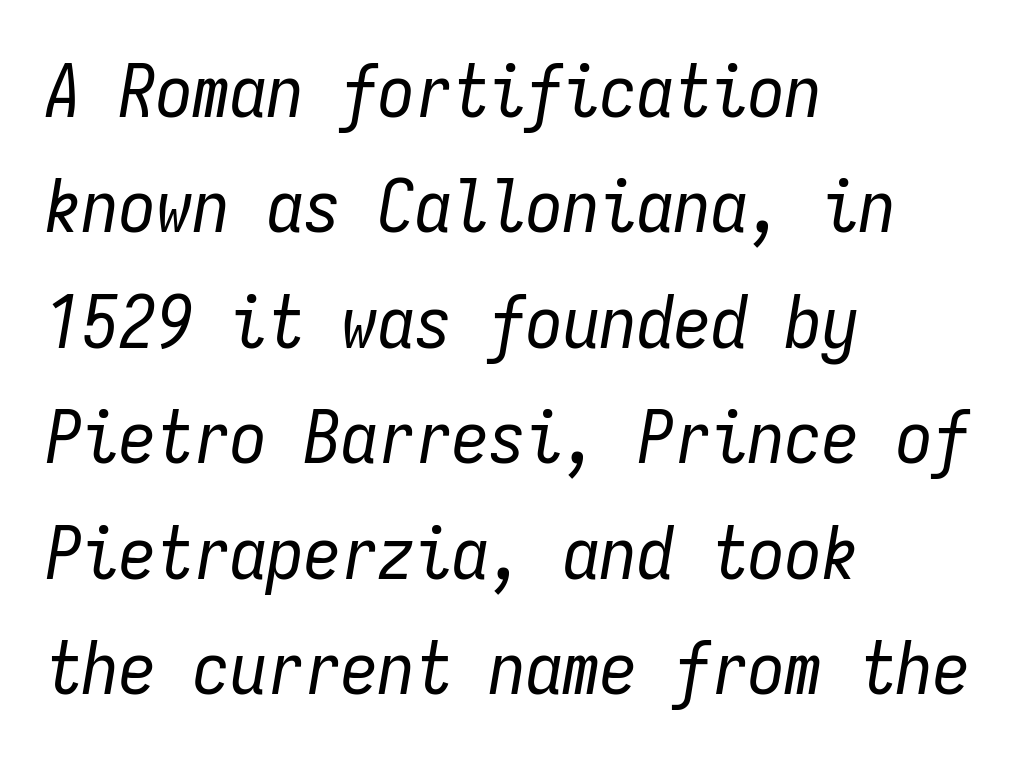
Emphasis-style slanted type is in use. Short note: letters normally spaced. Do the characters align in a grid? Yes, the font is monospaced. Clear beneath every line of the passage. Students, observe: this is what conventionally led text looks like.
